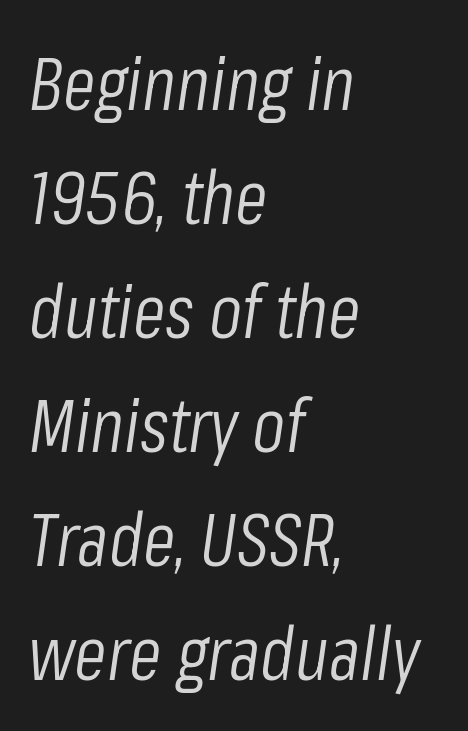
{"italic": "yes", "lean": "right", "slant_degrees": 8, "bold": "no", "weight": "light", "width": "condensed", "stroke_contrast": "low", "x_height": "medium", "monospaced": "no", "underline": "no", "align": "left", "line_spacing": "normal", "line_spacing_ratio": 1.52, "letter_spacing": "normal", "letter_spacing_em": 0.0, "glyph_px": 75}
